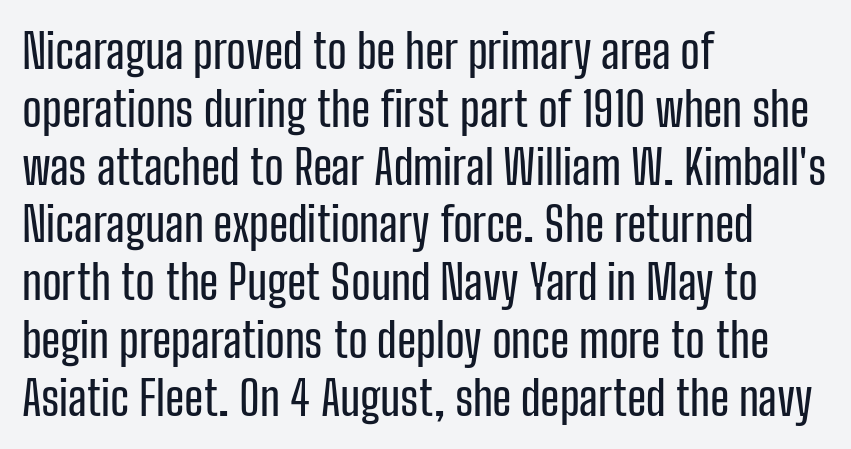
Q: Is the text italic (slanted)? A: No, it is upright.
Q: Is the typeface a serif or a sans-serif typeface? A: Sans-serif.
Q: Is the text underlined? A: No.
Q: How is the paragraph aligned? A: Left-aligned.
Q: Is the spacing between letters normal or unusually wide? A: Normal.
Q: Width (condensed, normal, or wide)? A: Condensed.
Q: Stroke contrast? A: Low.
Q: x-height? A: Medium.
Q: Monospaced? A: No.
